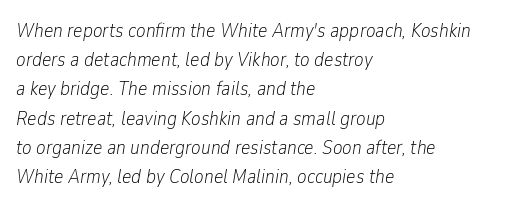
Q: Is the text bold? A: No.
Q: Is the text italic (slanted)? A: Yes, it leans right by about 9 degrees.
Q: Is the text underlined? A: No.
Q: How is the paragraph aligned? A: Left-aligned.
Q: Is the spacing between letters normal or unusually wide? A: Normal.
Q: Is the spacing between lines tight, normal or loose? A: Normal.
